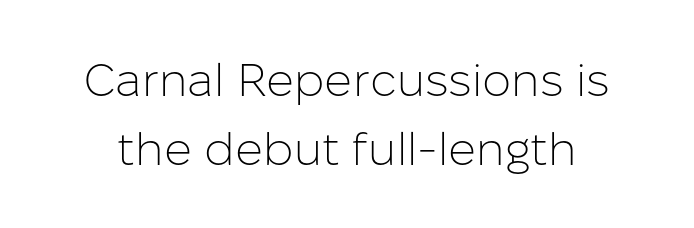
{"serif": "no", "italic": "no", "bold": "no", "weight": "light", "width": "normal", "stroke_contrast": "low", "x_height": "medium", "monospaced": "no", "underline": "no", "line_spacing": "normal", "line_spacing_ratio": 1.5, "letter_spacing": "normal", "letter_spacing_em": 0.0, "glyph_px": 46}
